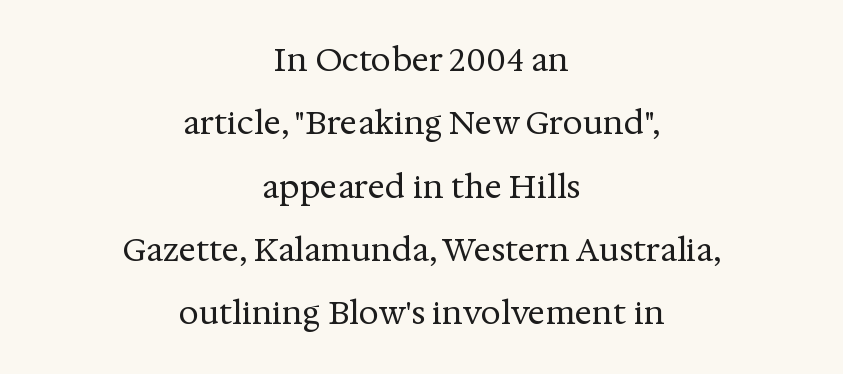
Q: Is the text bold? A: No.
Q: Is the text italic (slanted)? A: No, it is upright.
Q: Is the typeface a serif or a sans-serif typeface? A: Serif.
Q: Is the text underlined? A: No.
Q: How is the paragraph aligned? A: Centered.
Q: Is the spacing between letters normal or unusually wide? A: Normal.
Q: Is the spacing between lines tight, normal or loose? A: Loose.
Q: Width (condensed, normal, or wide)? A: Normal.
Q: Stroke contrast? A: Medium.
Q: x-height? A: Medium.
Q: Monospaced? A: No.
